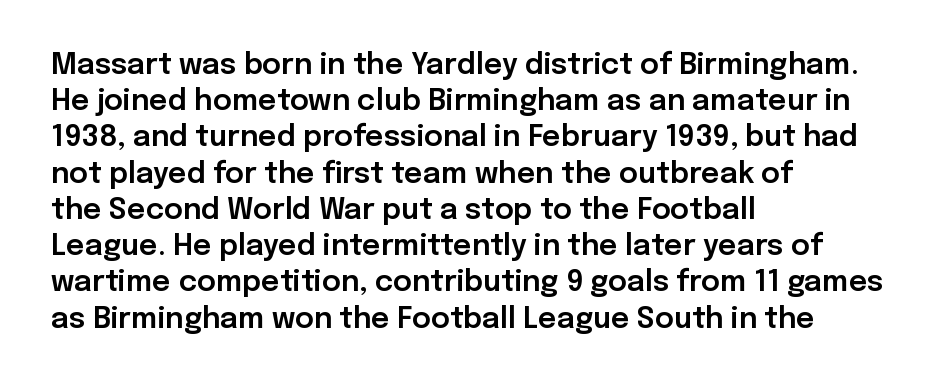
{"serif": "no", "italic": "no", "width": "normal", "stroke_contrast": "low", "x_height": "medium", "monospaced": "no", "underline": "no", "align": "left", "line_spacing": "normal", "line_spacing_ratio": 1.25, "letter_spacing": "normal", "letter_spacing_em": 0.0, "glyph_px": 29}
